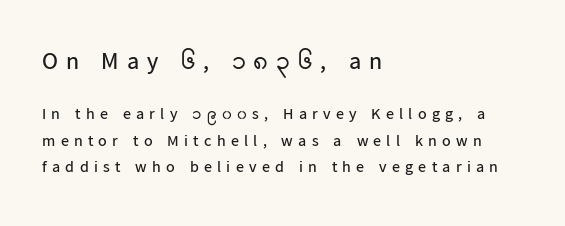
{"italic": "no", "bold": "no", "underline": "no", "align": "left", "line_spacing": "normal", "line_spacing_ratio": 1.66, "letter_spacing": "wide", "letter_spacing_em": 0.33, "larger_block": "first", "size_ratio": 1.5, "glyph_px": 24}
